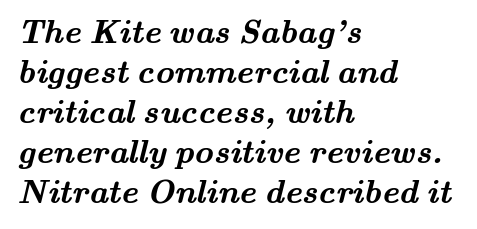
Q: Is the text bold? A: Yes.
Q: Is the typeface a serif or a sans-serif typeface? A: Serif.
Q: Is the text underlined? A: No.
Q: How is the paragraph aligned? A: Left-aligned.
Q: Is the spacing between letters normal or unusually wide? A: Normal.
Q: Width (condensed, normal, or wide)? A: Wide.
Q: Stroke contrast? A: Medium.
Q: x-height? A: Small.
Q: Monospaced? A: No.
